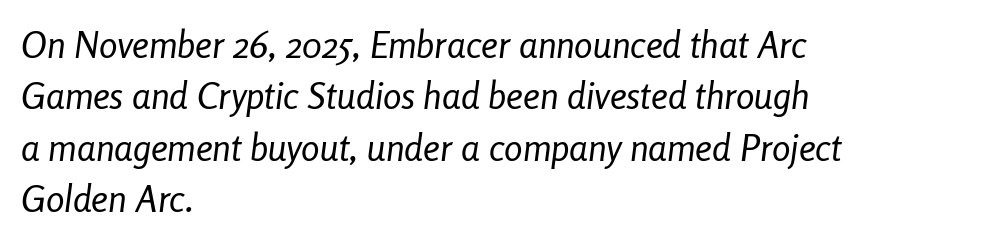
The letterforms sit shoulder to shoulder at normal distance. Each stroke keeps to a modest, everyday thickness or less. Evenly set lines give the paragraph a standard silhouette. The letters are slanted; this is an italic face.
